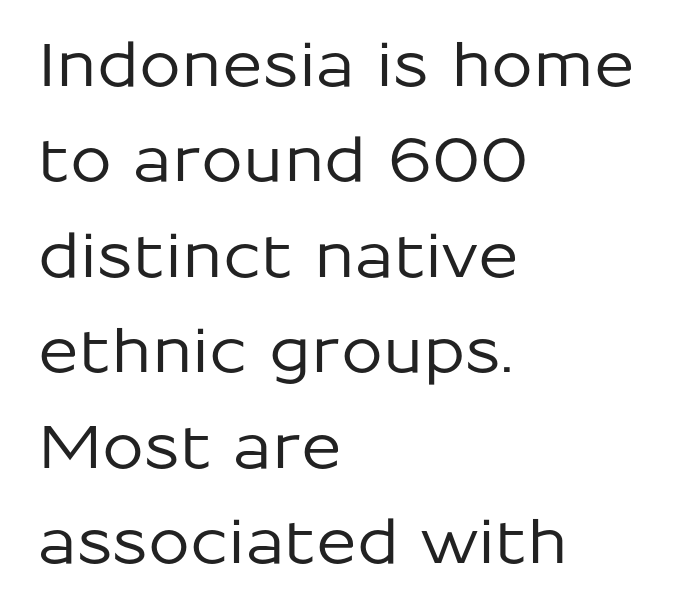
Q: Is the text italic (slanted)? A: No, it is upright.
Q: Is the typeface a serif or a sans-serif typeface? A: Sans-serif.
Q: Is the text underlined? A: No.
Q: How is the paragraph aligned? A: Left-aligned.
Q: Is the spacing between letters normal or unusually wide? A: Normal.
Q: Is the spacing between lines tight, normal or loose? A: Normal.
Q: Width (condensed, normal, or wide)? A: Normal.
Q: Stroke contrast? A: Low.
Q: x-height? A: Medium.
Q: Monospaced? A: No.
